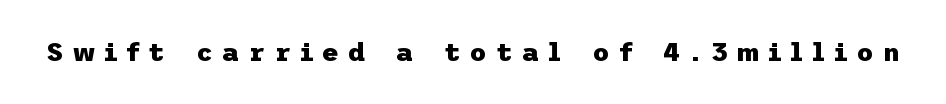
Honestly, there is no underline to notice here at all. Ordinary non-slanted type is in use. The letters are bold, with thick, heavy strokes. Short note: letters widely spaced.
